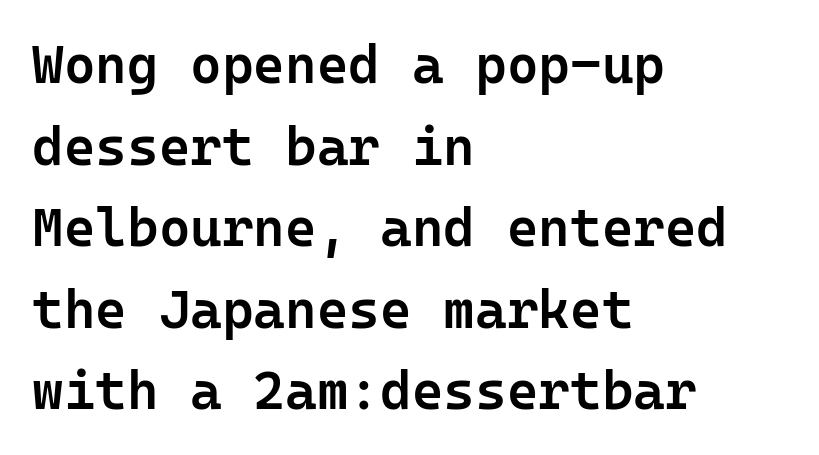
Q: Is the text bold? A: Semi-bold.
Q: Is the text italic (slanted)? A: No, it is upright.
Q: Is the typeface a serif or a sans-serif typeface? A: Sans-serif.
Q: Is the text underlined? A: No.
Q: How is the paragraph aligned? A: Left-aligned.
Q: Is the spacing between letters normal or unusually wide? A: Normal.
Q: Is the spacing between lines tight, normal or loose? A: Normal.
Q: Width (condensed, normal, or wide)? A: Normal.
Q: Stroke contrast? A: Low.
Q: x-height? A: Medium.
